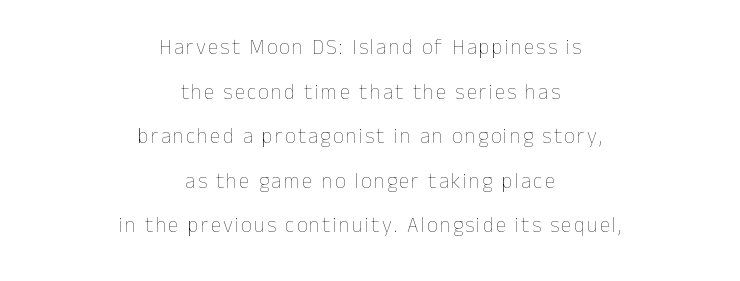
{"italic": "no", "bold": "no", "underline": "no", "align": "center", "line_spacing": "loose", "line_spacing_ratio": 2.12, "glyph_px": 21}
